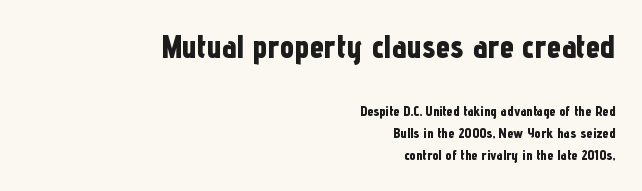
{"serif": "no", "italic": "no", "bold": "yes", "weight": "bold", "width": "condensed", "stroke_contrast": "low", "x_height": "medium", "monospaced": "no", "underline": "no", "align": "right", "line_spacing": "normal", "line_spacing_ratio": 1.55, "letter_spacing": "normal", "letter_spacing_em": 0.0, "larger_block": "first", "size_ratio": 2.29, "glyph_px": 32}
